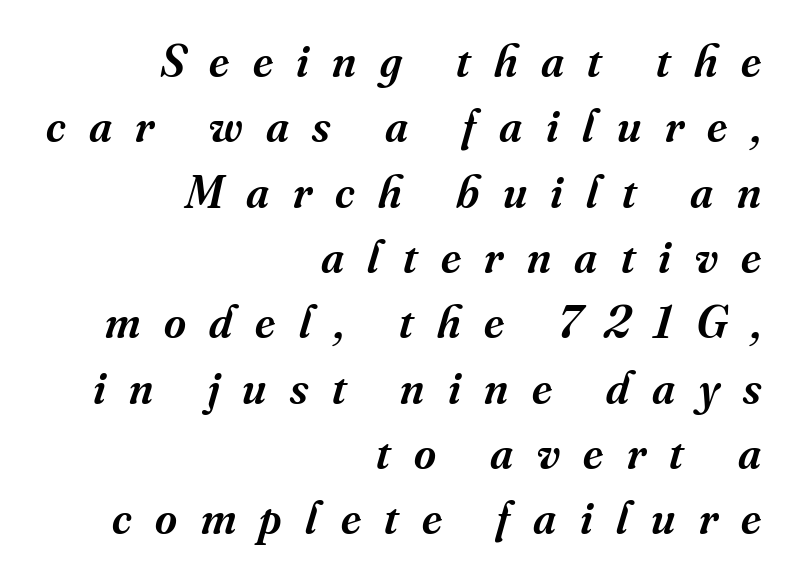
{"serif": "yes", "italic": "yes", "lean": "right", "slant_degrees": 16, "bold": "semi", "weight": "semibold", "width": "normal", "stroke_contrast": "medium", "x_height": "small", "monospaced": "no", "underline": "no", "align": "right", "line_spacing": "normal", "line_spacing_ratio": 1.39, "letter_spacing": "wide", "letter_spacing_em": 0.5, "glyph_px": 47}
